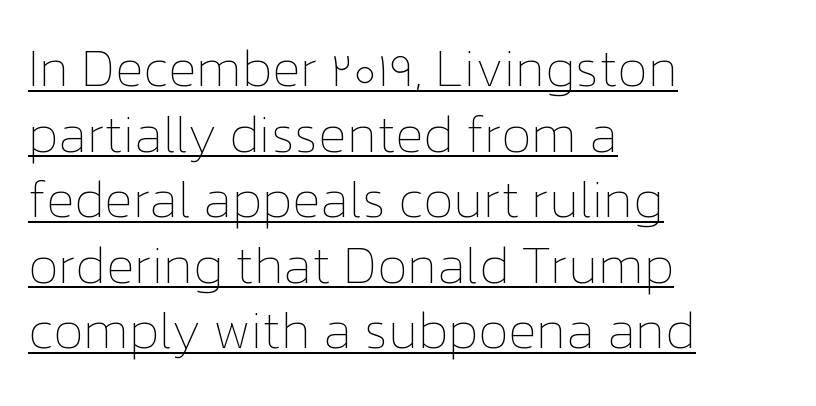
Q: Is the text bold? A: No.
Q: Is the text italic (slanted)? A: No, it is upright.
Q: Is the text underlined? A: Yes.
Q: How is the paragraph aligned? A: Left-aligned.
Q: Is the spacing between letters normal or unusually wide? A: Normal.
Q: Is the spacing between lines tight, normal or loose? A: Normal.
Q: Width (condensed, normal, or wide)? A: Normal.
Q: Stroke contrast? A: Low.
Q: x-height? A: Medium.
Q: Monospaced? A: No.
